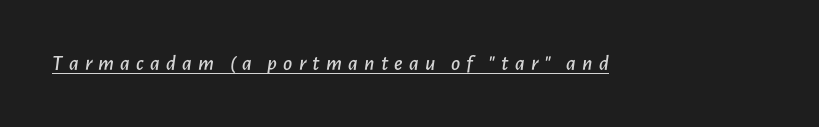
Q: Is the text italic (slanted)? A: Yes, it leans right by about 7 degrees.
Q: Is the text underlined? A: Yes.
Q: Is the spacing between letters normal or unusually wide? A: Unusually wide.
